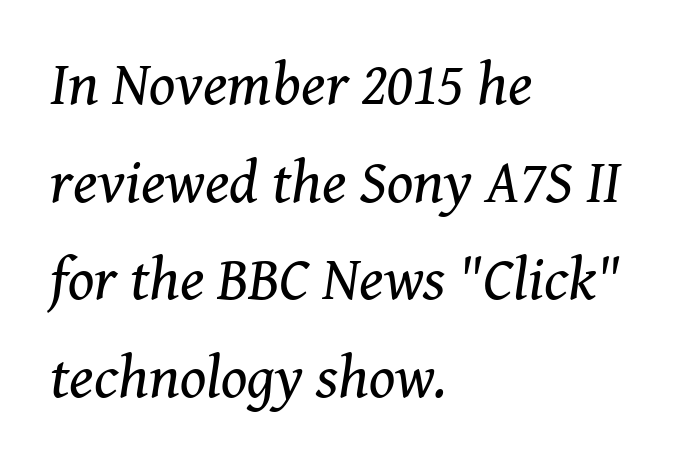
{"serif": "yes", "italic": "yes", "lean": "right", "slant_degrees": 8, "bold": "no", "weight": "regular", "width": "normal", "stroke_contrast": "medium", "x_height": "medium", "monospaced": "no", "underline": "no", "align": "left", "line_spacing": "normal", "line_spacing_ratio": 1.6, "letter_spacing": "normal", "letter_spacing_em": 0.0, "glyph_px": 61}
